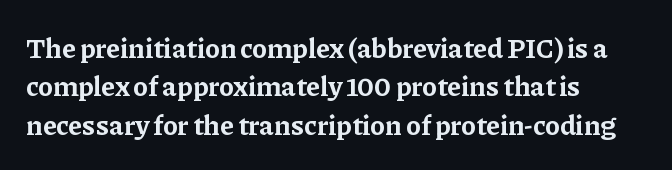
The image shows 28 px bold serif type, upright; set left-aligned, normal line spacing (1.37x), normal letter spacing, not underlined; low stroke contrast and a medium x-height.
